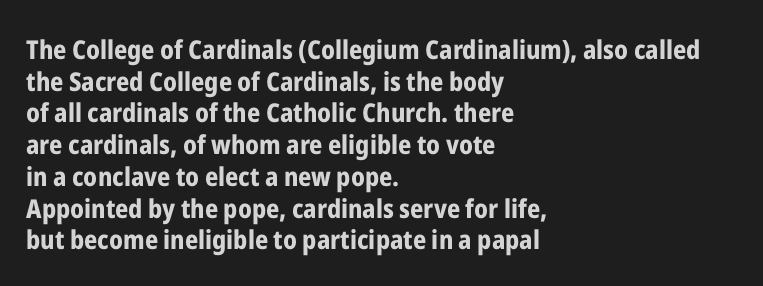
The image shows 26 px bold type, upright; set left-aligned, line spacing 1.22x, normal letter spacing, not underlined.
